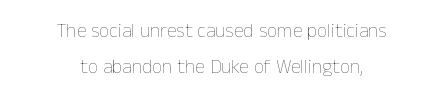
Q: Is the text bold? A: No.
Q: Is the text italic (slanted)? A: No, it is upright.
Q: Is the text underlined? A: No.
Q: How is the paragraph aligned? A: Centered.
Q: Is the spacing between letters normal or unusually wide? A: Normal.
